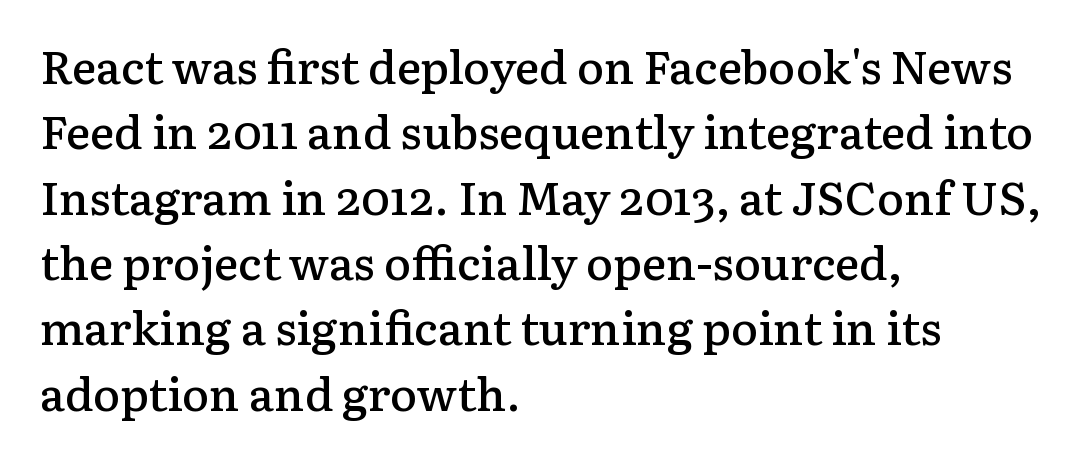
The image shows 46 px semibold serif type, upright; set left-aligned, normal line spacing (1.42x), normal letter spacing, not underlined; low stroke contrast and a medium x-height.
